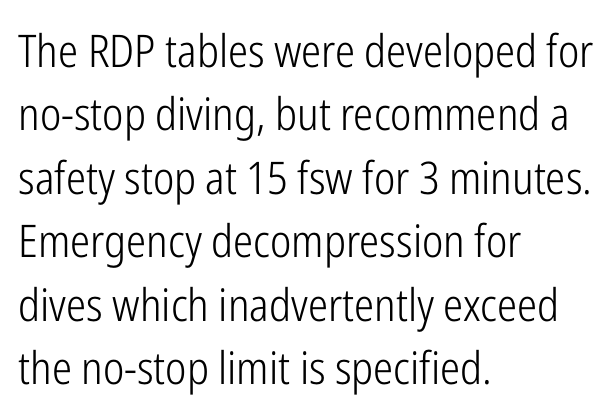
The image shows 45 px light, condensed sans-serif type, upright; set left-aligned, normal line spacing (1.41x), normal letter spacing, not underlined; low stroke contrast and a medium x-height.
